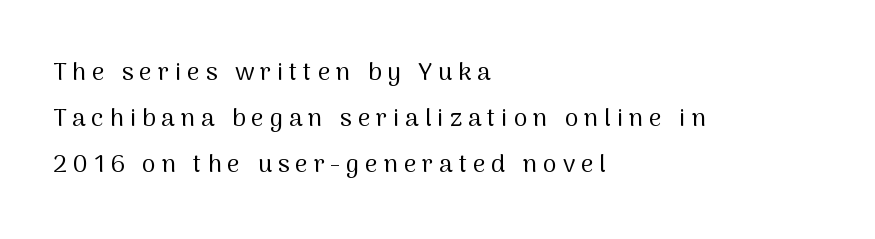
Q: Is the text bold? A: No.
Q: Is the text italic (slanted)? A: No, it is upright.
Q: Is the text underlined? A: No.
Q: How is the paragraph aligned? A: Left-aligned.
Q: Is the spacing between letters normal or unusually wide? A: Unusually wide.
